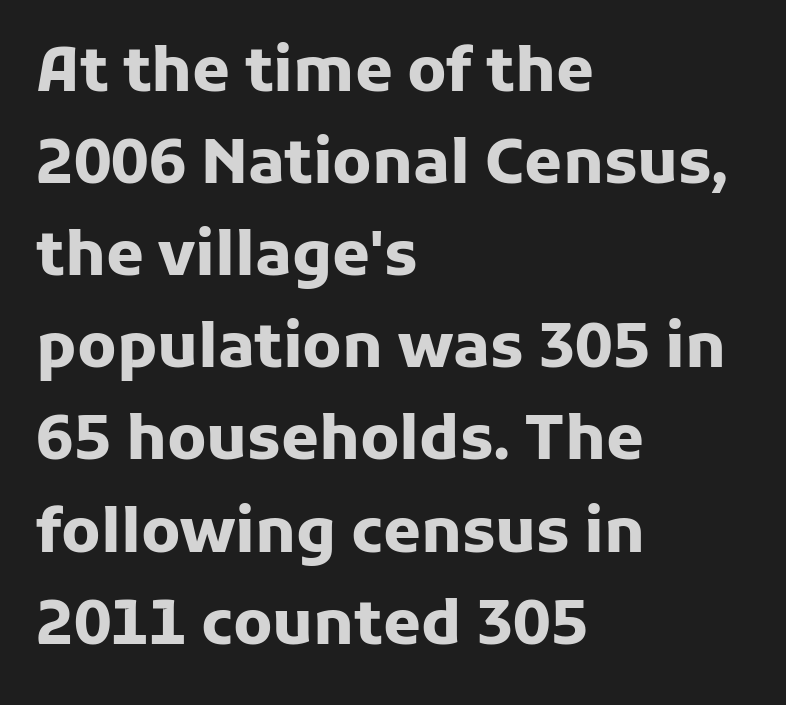
The image shows 61 px heavy sans-serif type, upright; set left-aligned, normal line spacing (1.51x), normal letter spacing, not underlined; low stroke contrast and a medium x-height.
